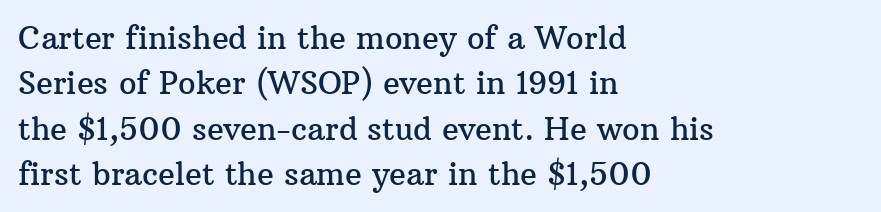
The image shows 31 px serif type, upright; set left-aligned, normal line spacing (1.46x), normal letter spacing, not underlined; medium stroke contrast and a medium x-height.
